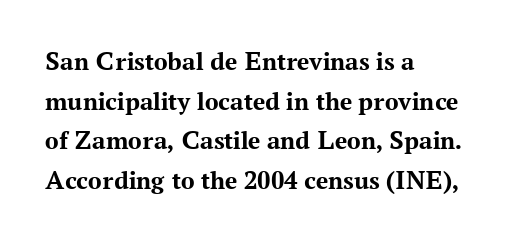
Q: Is the text bold? A: Yes.
Q: Is the text italic (slanted)? A: No, it is upright.
Q: Is the text underlined? A: No.
Q: How is the paragraph aligned? A: Left-aligned.
Q: Is the spacing between letters normal or unusually wide? A: Normal.
Q: Is the spacing between lines tight, normal or loose? A: Normal.
